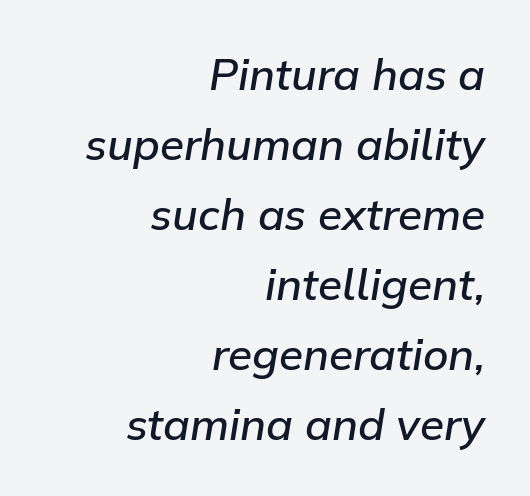
Q: Is the text bold? A: Semi-bold.
Q: Is the text italic (slanted)? A: Yes, it leans right by about 9 degrees.
Q: Is the text underlined? A: No.
Q: How is the paragraph aligned? A: Right-aligned.
Q: Is the spacing between letters normal or unusually wide? A: Normal.
Q: Is the spacing between lines tight, normal or loose? A: Normal.
Q: Width (condensed, normal, or wide)? A: Normal.
Q: Stroke contrast? A: Low.
Q: x-height? A: Medium.
Q: Monospaced? A: No.
